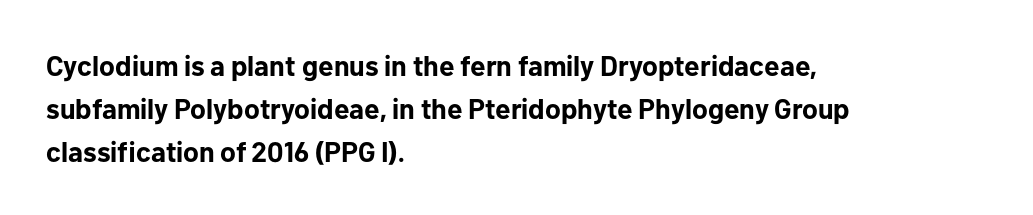
Q: Is the text bold? A: Yes.
Q: Is the text italic (slanted)? A: No, it is upright.
Q: Is the typeface a serif or a sans-serif typeface? A: Sans-serif.
Q: Is the text underlined? A: No.
Q: How is the paragraph aligned? A: Left-aligned.
Q: Is the spacing between letters normal or unusually wide? A: Normal.
Q: Is the spacing between lines tight, normal or loose? A: Normal.
Q: Width (condensed, normal, or wide)? A: Normal.
Q: Stroke contrast? A: Low.
Q: x-height? A: Medium.
Q: Monospaced? A: No.
